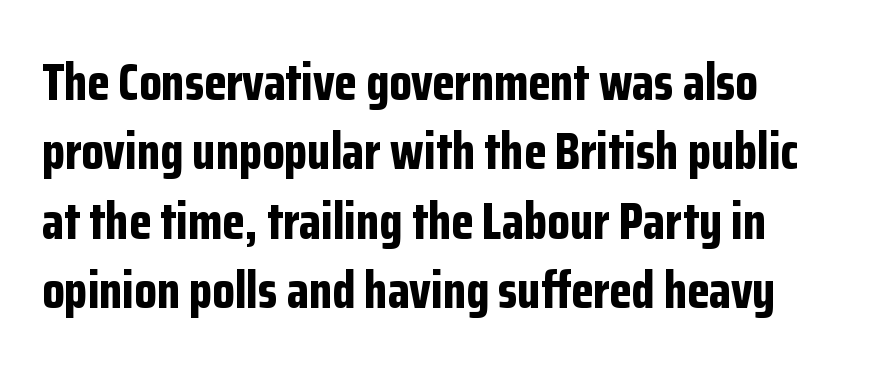
{"serif": "no", "italic": "no", "bold": "yes", "weight": "bold", "width": "condensed", "stroke_contrast": "low", "x_height": "medium", "monospaced": "no", "underline": "no", "line_spacing": "normal", "line_spacing_ratio": 1.36, "letter_spacing": "normal", "letter_spacing_em": 0.0, "glyph_px": 51}
